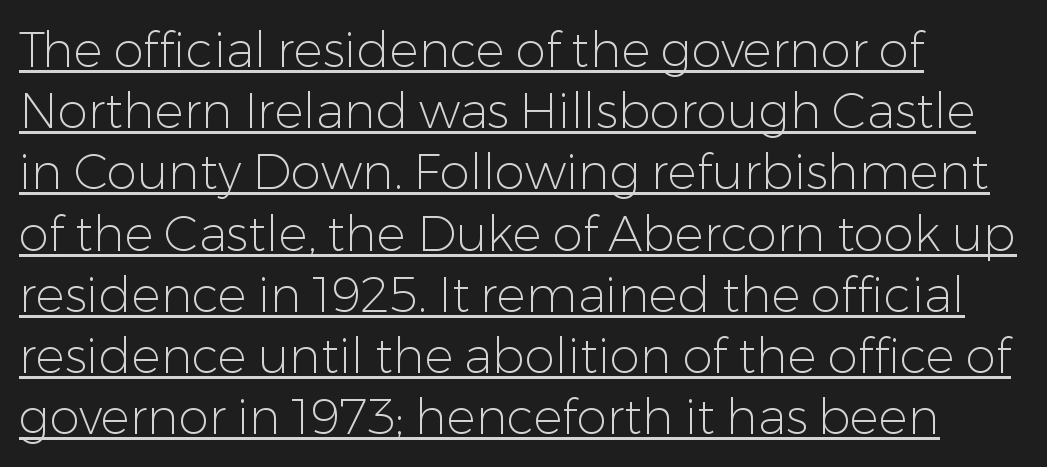
The image shows 49 px light sans-serif type, upright; set left-aligned, normal line spacing (1.25x), normal letter spacing, underlined; low stroke contrast and a medium x-height.
